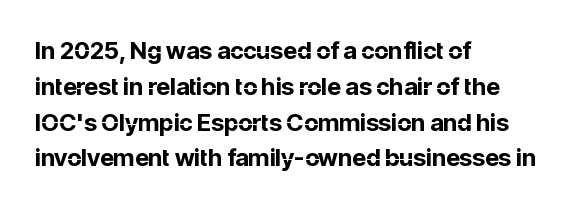
The image shows 24 px bold type, upright; set left-aligned, normal line spacing (1.49x), normal letter spacing, not underlined.
